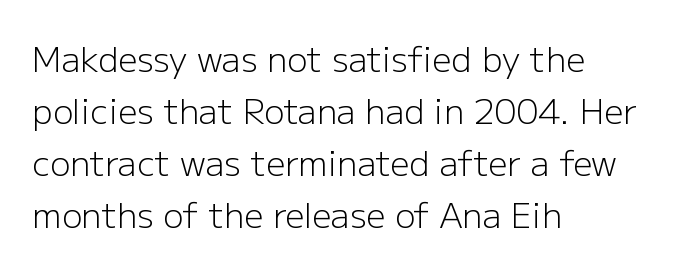
{"serif": "no", "italic": "no", "bold": "no", "weight": "light", "width": "normal", "stroke_contrast": "low", "x_height": "medium", "monospaced": "no", "underline": "no", "align": "left", "line_spacing": "normal", "line_spacing_ratio": 1.53, "letter_spacing": "normal", "letter_spacing_em": 0.0, "glyph_px": 34}
